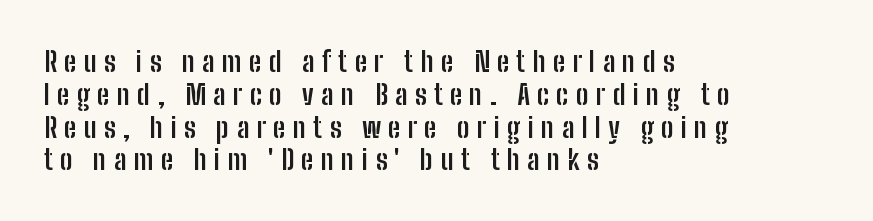
The image shows 28 px semibold, condensed sans-serif type, upright; set left-aligned, line spacing 1.17x, unusually wide letter spacing (+0.26 em), not underlined; low stroke contrast and a medium x-height.
